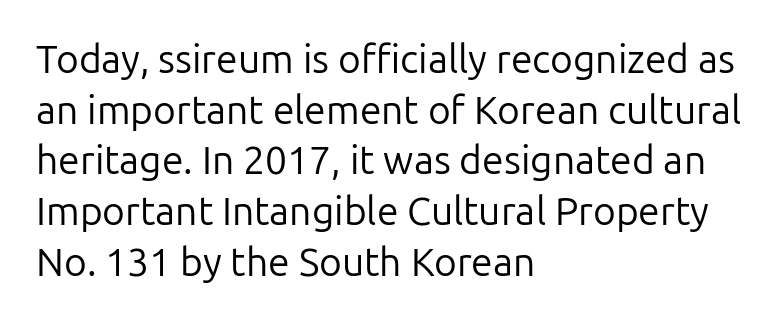
Q: Is the text bold? A: No.
Q: Is the text italic (slanted)? A: No, it is upright.
Q: Is the typeface a serif or a sans-serif typeface? A: Sans-serif.
Q: Is the text underlined? A: No.
Q: How is the paragraph aligned? A: Left-aligned.
Q: Is the spacing between letters normal or unusually wide? A: Normal.
Q: Is the spacing between lines tight, normal or loose? A: Normal.
Q: Width (condensed, normal, or wide)? A: Normal.
Q: Stroke contrast? A: Low.
Q: x-height? A: Medium.
Q: Monospaced? A: No.
